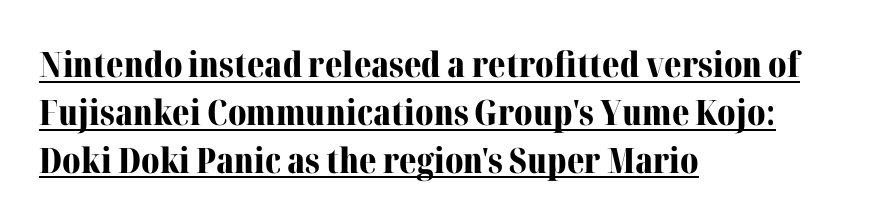
Q: Is the text bold? A: Yes.
Q: Is the text italic (slanted)? A: No, it is upright.
Q: Is the typeface a serif or a sans-serif typeface? A: Serif.
Q: Is the text underlined? A: Yes.
Q: How is the paragraph aligned? A: Left-aligned.
Q: Is the spacing between letters normal or unusually wide? A: Normal.
Q: Is the spacing between lines tight, normal or loose? A: Normal.
Q: Width (condensed, normal, or wide)? A: Normal.
Q: Stroke contrast? A: Medium.
Q: x-height? A: Medium.
Q: Monospaced? A: No.
